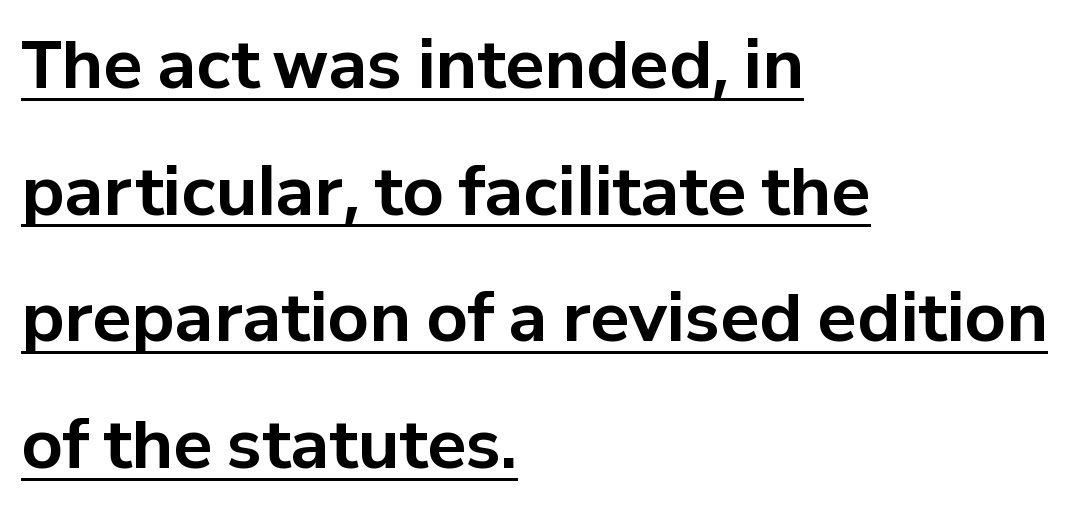
The image shows 65 px bold sans-serif type, upright; set left-aligned, loose line spacing (1.95x), normal letter spacing, underlined; low stroke contrast and a medium x-height.
